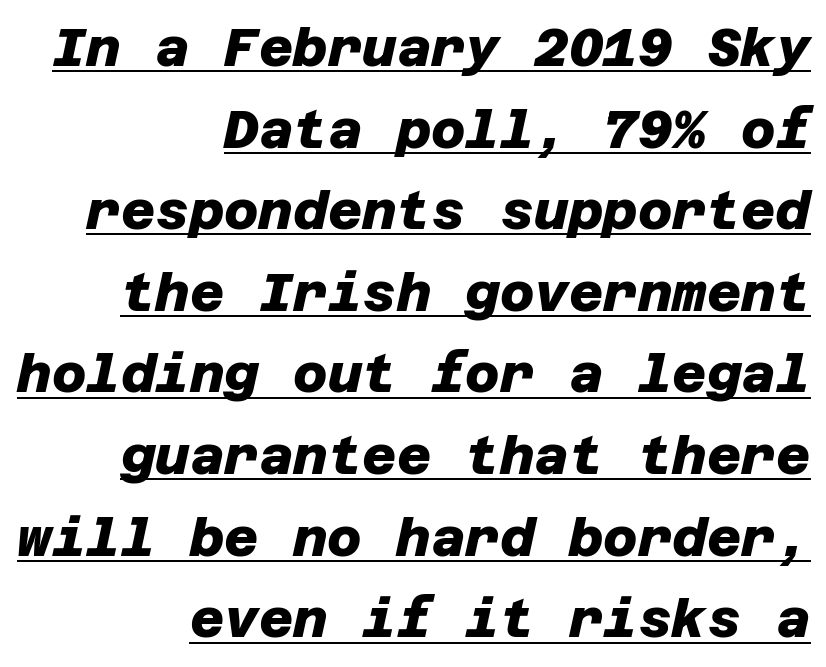
Nope, no serifs anywhere on these letters. Notice how the passage keeps a crisp vertical edge on the right only. Looks like someone drew a line under every word here. Typesetter's note: full bold, strokes at maximum text heaviness.
